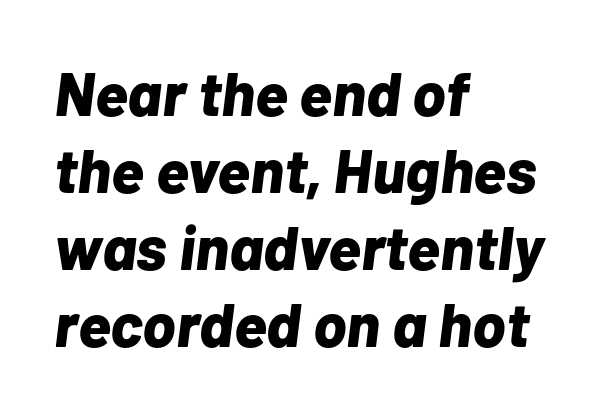
The image shows 62 px bold type, italic (leaning right); set left-aligned, line spacing 1.24x, normal letter spacing, not underlined; low stroke contrast and a medium x-height.
